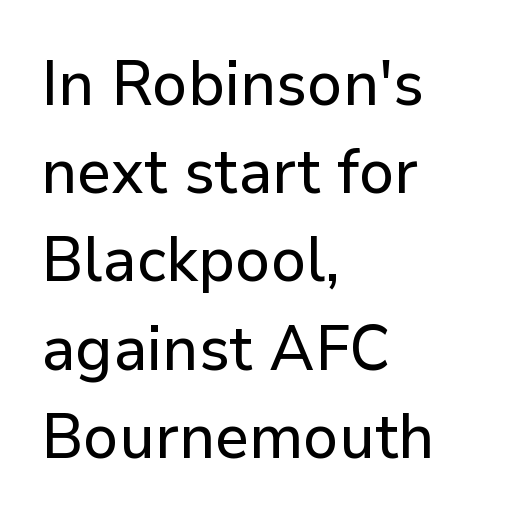
{"serif": "no", "italic": "no", "width": "normal", "stroke_contrast": "low", "x_height": "medium", "monospaced": "no", "underline": "no", "align": "left", "line_spacing": "normal", "line_spacing_ratio": 1.4, "letter_spacing": "normal", "letter_spacing_em": 0.0, "glyph_px": 63}
